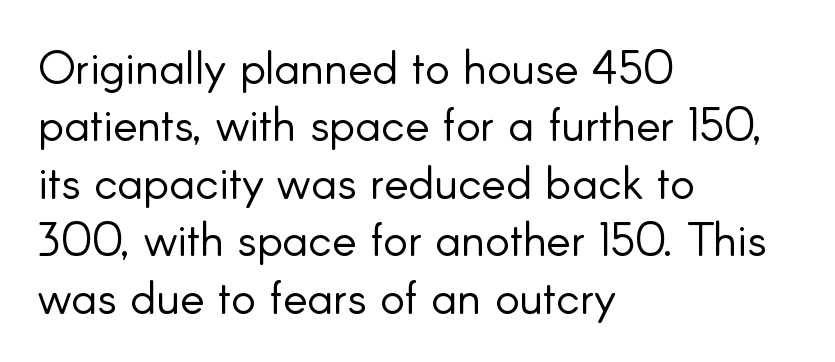
These glyphs show unthickened strokes, regular width or finer. This rendering uses left alignment, leaving the right contour irregular. Vertical strokes here are truly vertical. The string is rendered with underlining switched off. The tracking reads as untouched default to a designer's eye.
